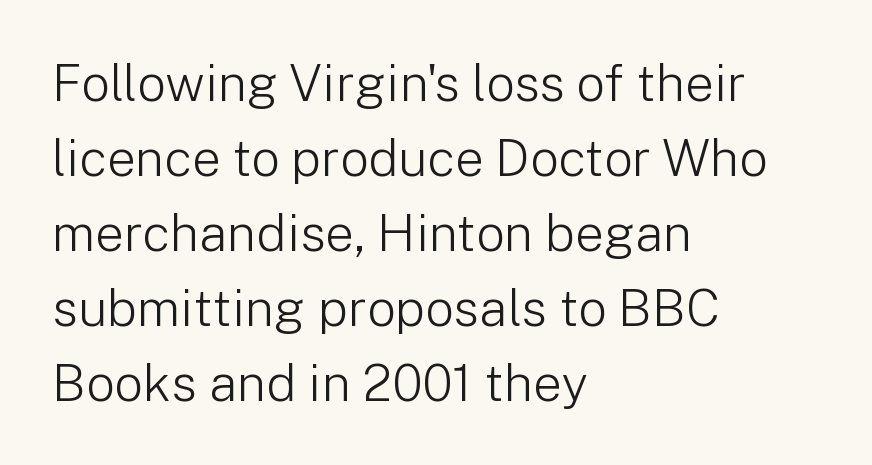
{"serif": "no", "italic": "no", "bold": "no", "weight": "light", "width": "normal", "stroke_contrast": "low", "x_height": "medium", "monospaced": "no", "underline": "no", "align": "left", "line_spacing": "normal", "line_spacing_ratio": 1.47, "letter_spacing": "normal", "letter_spacing_em": 0.0, "glyph_px": 51}
